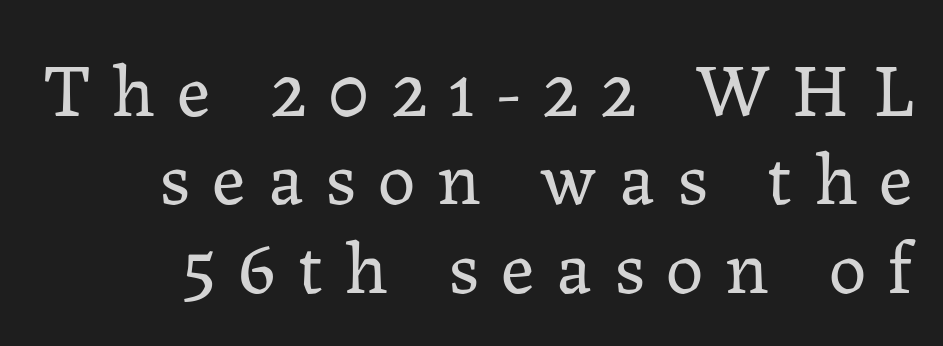
Descenders are the only things crossing below the line. On a weight scale, this lands at 450 or below. What stands out about the letter spacing? Its width — letters are far apart. Posture: upright roman. A serif font was chosen for this passage.
